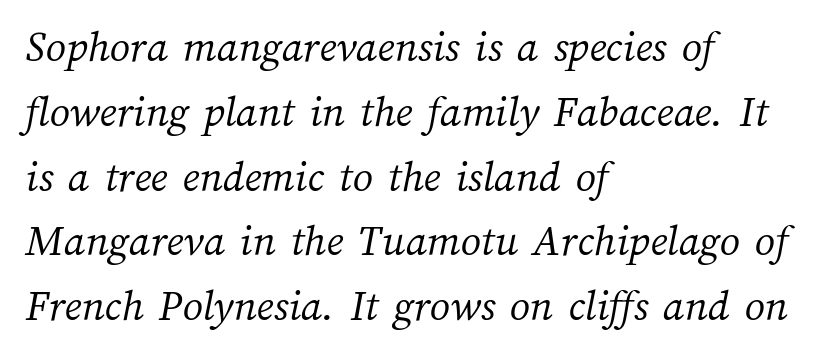
The specimen omits any rule beneath the text block's lines. Short note: letters normally spaced. Every row of glyphs begins at an identical x-position on the left. Compared with typical paragraphs, the rows here are spaced about the same. Stroke mass is kept to a normal reading level or below.
